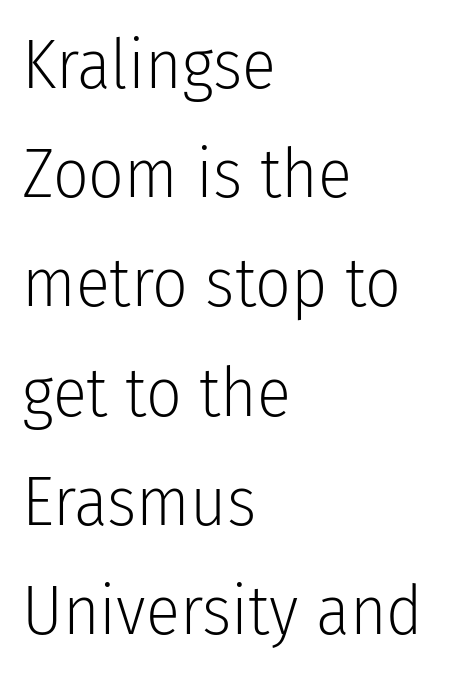
Q: Is the text bold? A: No.
Q: Is the text italic (slanted)? A: No, it is upright.
Q: Is the typeface a serif or a sans-serif typeface? A: Sans-serif.
Q: Is the text underlined? A: No.
Q: How is the paragraph aligned? A: Left-aligned.
Q: Is the spacing between letters normal or unusually wide? A: Normal.
Q: Is the spacing between lines tight, normal or loose? A: Normal.
Q: Width (condensed, normal, or wide)? A: Condensed.
Q: Stroke contrast? A: Low.
Q: x-height? A: Medium.
Q: Monospaced? A: No.
